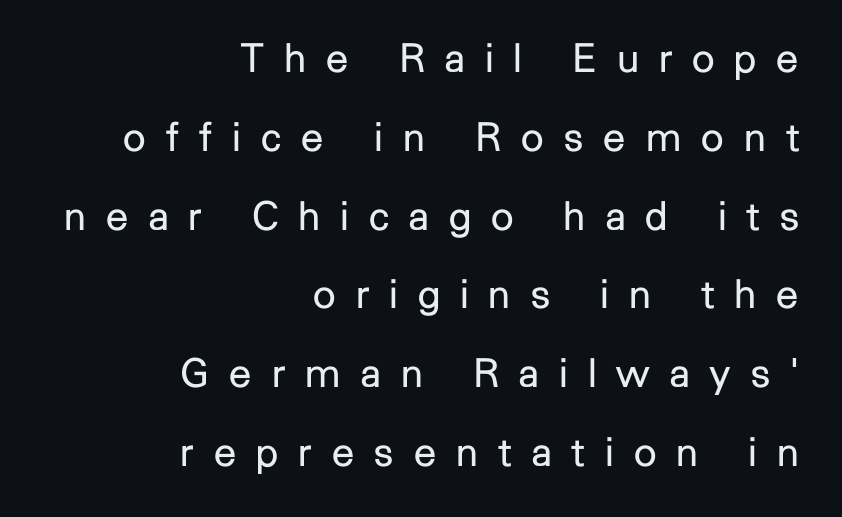
Q: Is the text bold? A: No.
Q: Is the text italic (slanted)? A: No, it is upright.
Q: Is the typeface a serif or a sans-serif typeface? A: Sans-serif.
Q: Is the text underlined? A: No.
Q: How is the paragraph aligned? A: Right-aligned.
Q: Is the spacing between letters normal or unusually wide? A: Unusually wide.
Q: Is the spacing between lines tight, normal or loose? A: Loose.
Q: Width (condensed, normal, or wide)? A: Normal.
Q: Stroke contrast? A: Low.
Q: x-height? A: Medium.
Q: Monospaced? A: No.
